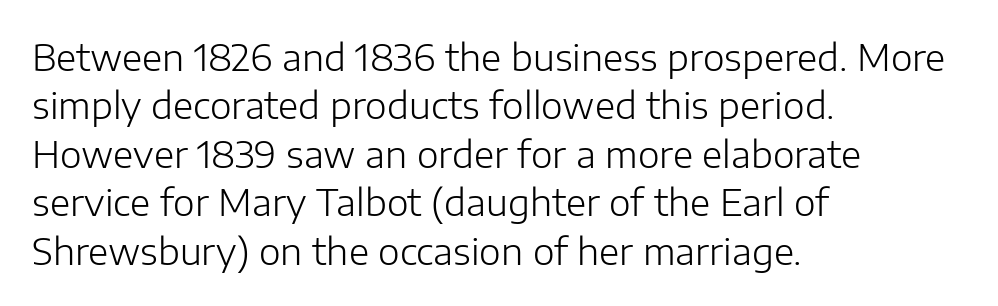
Q: Is the text bold? A: No.
Q: Is the text italic (slanted)? A: No, it is upright.
Q: Is the typeface a serif or a sans-serif typeface? A: Sans-serif.
Q: Is the text underlined? A: No.
Q: How is the paragraph aligned? A: Left-aligned.
Q: Is the spacing between letters normal or unusually wide? A: Normal.
Q: Is the spacing between lines tight, normal or loose? A: Normal.
Q: Width (condensed, normal, or wide)? A: Normal.
Q: Stroke contrast? A: Low.
Q: x-height? A: Medium.
Q: Monospaced? A: No.
